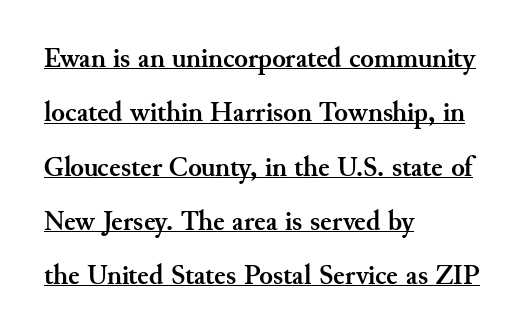
The image shows 28 px semibold serif type, upright; set left-aligned, loose line spacing (1.94x), normal letter spacing, underlined; medium stroke contrast and a small x-height.
